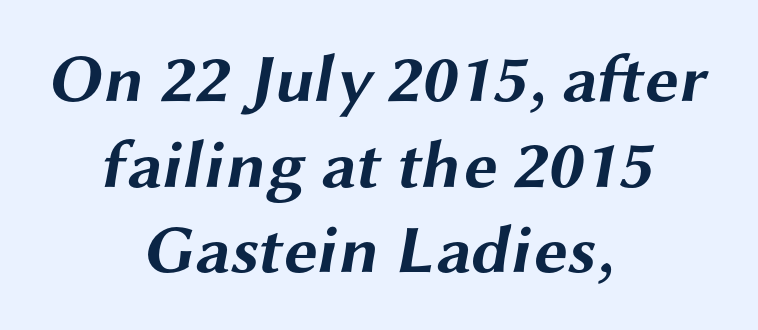
{"serif": "no", "bold": "yes", "weight": "bold", "width": "wide", "stroke_contrast": "medium", "x_height": "medium", "monospaced": "no", "underline": "no", "align": "center", "line_spacing": "normal", "line_spacing_ratio": 1.26, "letter_spacing": "normal", "letter_spacing_em": 0.0, "glyph_px": 68}
